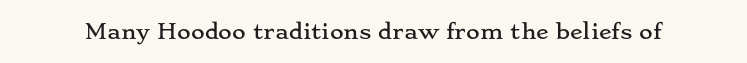
Q: Is the text italic (slanted)? A: No, it is upright.
Q: Is the text underlined? A: No.
Q: Is the spacing between letters normal or unusually wide? A: Normal.
